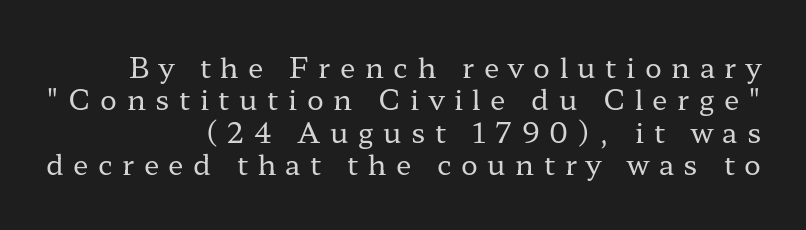
Is this a fixed-width face? No — the glyphs have proportional, varying widths. The text block is weighted toward the right margin, trailing off unevenly leftward. Classification — serif. The font sits on the lighter half of the weight spectrum, regular included. A bare baseline throughout the passage.
